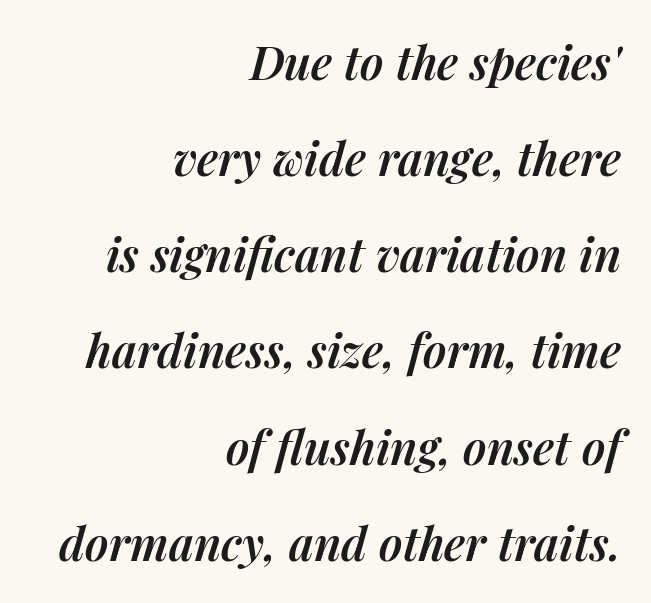
{"italic": "yes", "lean": "right", "slant_degrees": 14, "bold": "semi", "weight": "semibold", "width": "normal", "stroke_contrast": "medium", "x_height": "medium", "monospaced": "no", "underline": "no", "align": "right", "line_spacing": "loose", "line_spacing_ratio": 2.09, "letter_spacing": "normal", "letter_spacing_em": 0.0, "glyph_px": 46}
